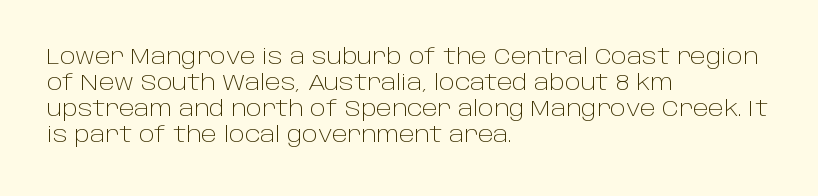
The image shows 21 px text type, upright; set left-aligned, line spacing 1.24x, normal letter spacing, not underlined.
